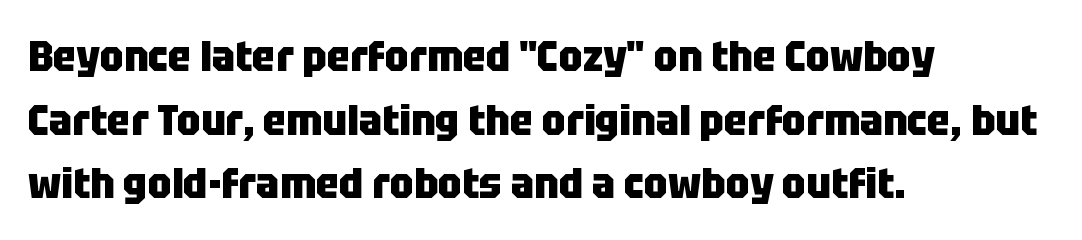
Q: Is the text bold? A: Yes.
Q: Is the text italic (slanted)? A: No, it is upright.
Q: Is the typeface a serif or a sans-serif typeface? A: Sans-serif.
Q: Is the text underlined? A: No.
Q: How is the paragraph aligned? A: Left-aligned.
Q: Is the spacing between letters normal or unusually wide? A: Normal.
Q: Is the spacing between lines tight, normal or loose? A: Normal.
Q: Width (condensed, normal, or wide)? A: Condensed.
Q: Stroke contrast? A: Low.
Q: x-height? A: Large.
Q: Monospaced? A: No.
